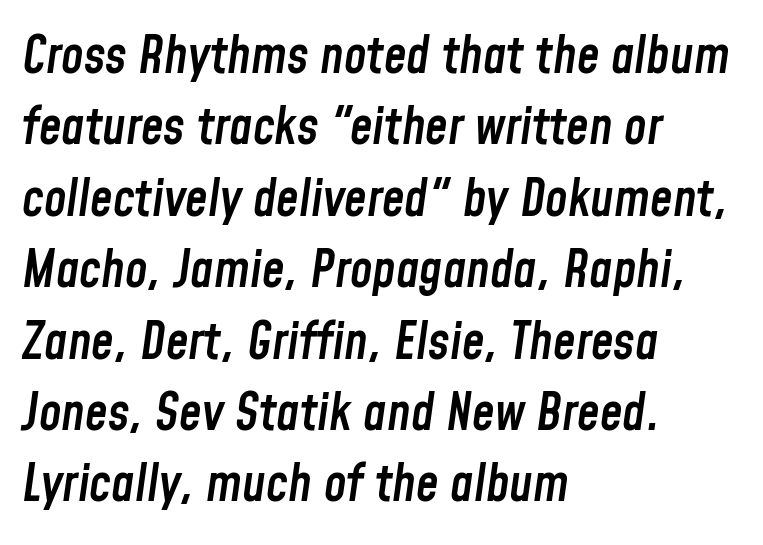
{"italic": "yes", "lean": "right", "slant_degrees": 8, "bold": "semi", "weight": "semibold", "width": "condensed", "stroke_contrast": "low", "x_height": "medium", "monospaced": "no", "underline": "no", "align": "left", "line_spacing": "normal", "line_spacing_ratio": 1.4, "letter_spacing": "normal", "letter_spacing_em": 0.0, "glyph_px": 51}
